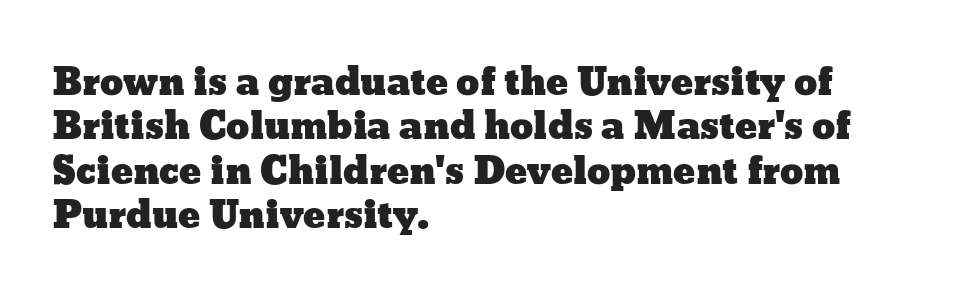
The image shows 37 px wide type, upright; set left-aligned, line spacing 1.2x, normal letter spacing, not underlined; low stroke contrast and a medium x-height.
